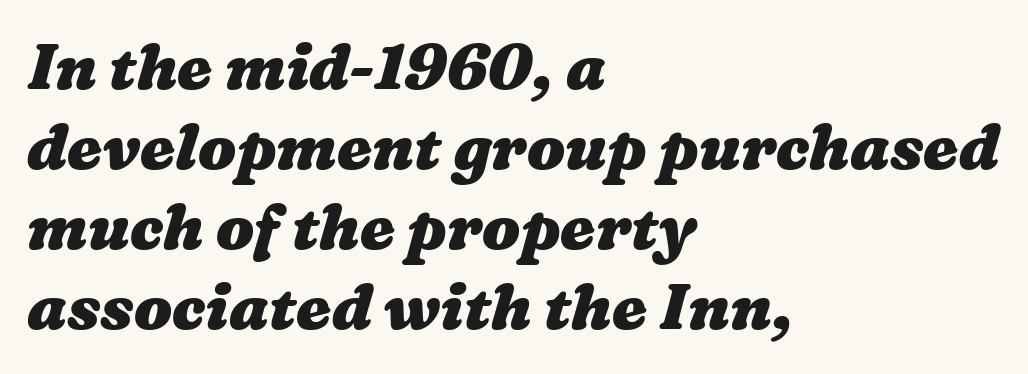
{"bold": "yes", "weight": "heavy", "width": "wide", "stroke_contrast": "medium", "x_height": "medium", "monospaced": "no", "underline": "no", "align": "left", "line_spacing": "normal", "line_spacing_ratio": 1.27, "letter_spacing": "normal", "letter_spacing_em": 0.0, "glyph_px": 63}
